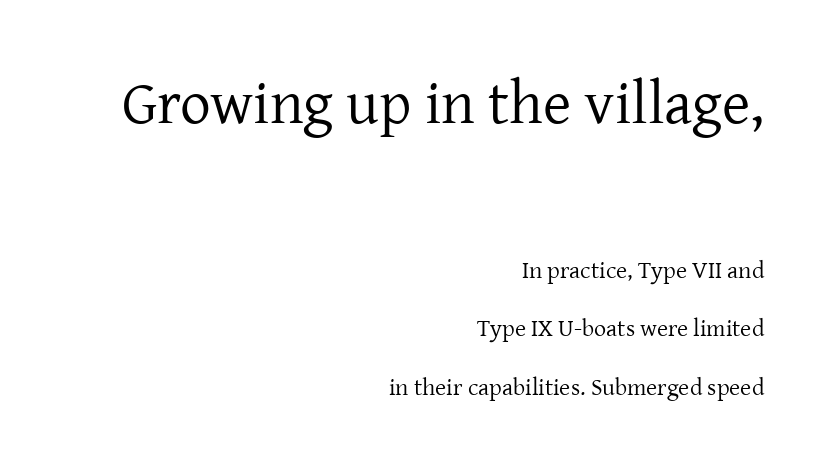
Is the lower block the larger one? No — the upper block carries the bigger type. Underlining? Definitely not there. Do the letters lean? They stand straight. Is this a heavy cut? Hardly; it is regular or lighter.
